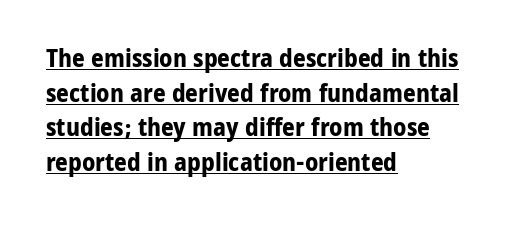
As a designer I'd log this as weight 700, bold. Looks like someone drew a line under every word here. The space between consecutive lines is moderate. Where is the straight margin? On the left. Honestly, the letter spacing is just normal — you wouldn't notice it. Does the lettering tilt? It doesn't — this is upright.
